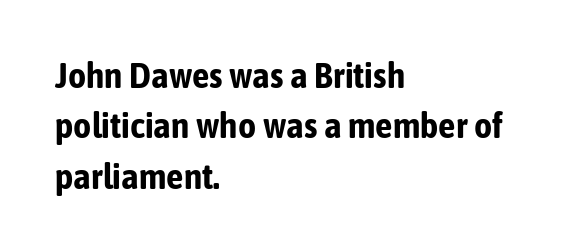
{"serif": "no", "italic": "no", "bold": "yes", "weight": "bold", "width": "condensed", "stroke_contrast": "low", "x_height": "medium", "monospaced": "no", "underline": "no", "align": "left", "line_spacing": "normal", "line_spacing_ratio": 1.44, "letter_spacing": "normal", "letter_spacing_em": 0.0, "glyph_px": 35}
